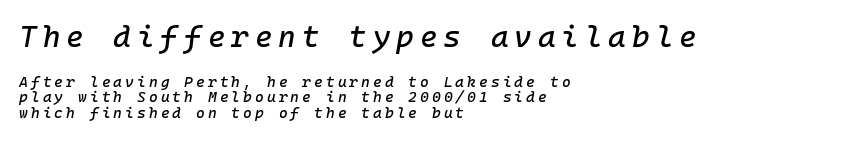
Q: Is the text italic (slanted)? A: Yes, it leans right by about 10 degrees.
Q: Is the text underlined? A: No.
Q: How is the paragraph aligned? A: Left-aligned.
Q: Is the spacing between letters normal or unusually wide? A: Unusually wide.
Q: Is the spacing between lines tight, normal or loose? A: Tight.
Q: Which block of text is set in a larger size, the first (top) or the second (bottom)? A: The first (top) one.
Q: Width (condensed, normal, or wide)? A: Normal.
Q: Stroke contrast? A: Low.
Q: x-height? A: Medium.
Q: Monospaced? A: Yes.
